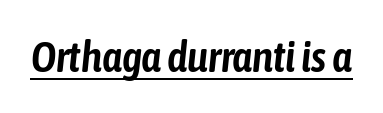
Q: Is the text italic (slanted)? A: Yes, it leans right by about 6 degrees.
Q: Is the text underlined? A: Yes.
Q: Is the spacing between letters normal or unusually wide? A: Normal.
Q: Width (condensed, normal, or wide)? A: Condensed.
Q: Stroke contrast? A: Low.
Q: x-height? A: Medium.
Q: Monospaced? A: No.
